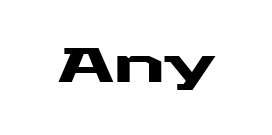
{"serif": "no", "italic": "no", "width": "wide", "stroke_contrast": "medium", "x_height": "medium", "monospaced": "no", "underline": "no", "align": "center", "letter_spacing": "normal", "letter_spacing_em": 0.0, "glyph_px": 49}
